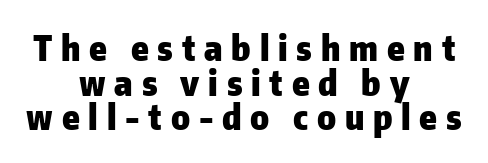
The image shows 35 px heavy sans-serif type, upright; set centered, tight line spacing (0.99x), unusually wide letter spacing (+0.25 em), not underlined; low stroke contrast and a medium x-height.
